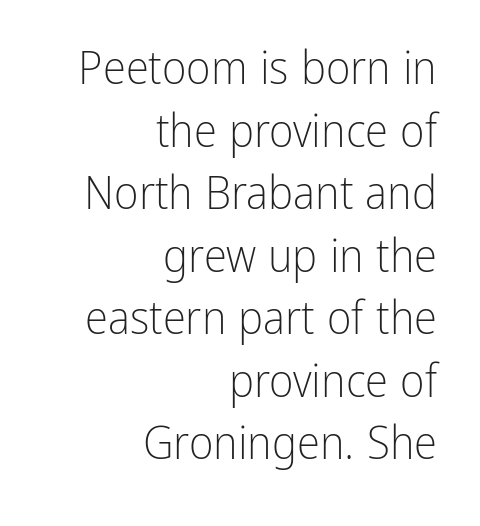
Interline gaps are of average width in this sample. The baseline area is clear. Visually the block forms a straight wall on the right and a jagged coastline on the left. Every character sits straight up, as roman type does.
